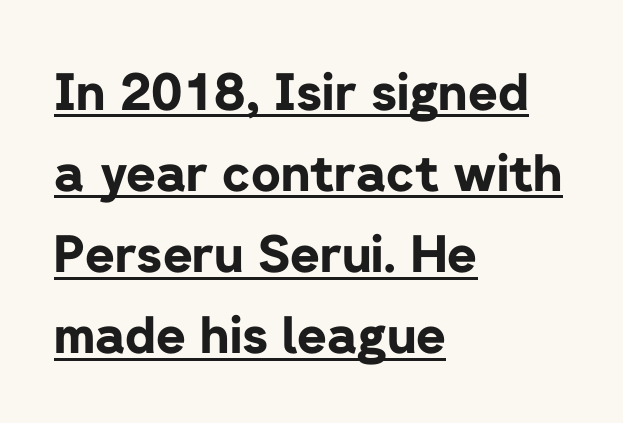
{"serif": "no", "italic": "no", "bold": "yes", "weight": "bold", "width": "normal", "stroke_contrast": "low", "x_height": "medium", "monospaced": "no", "underline": "yes", "align": "left", "line_spacing": "normal", "line_spacing_ratio": 1.59, "letter_spacing": "normal", "letter_spacing_em": 0.0, "glyph_px": 51}
